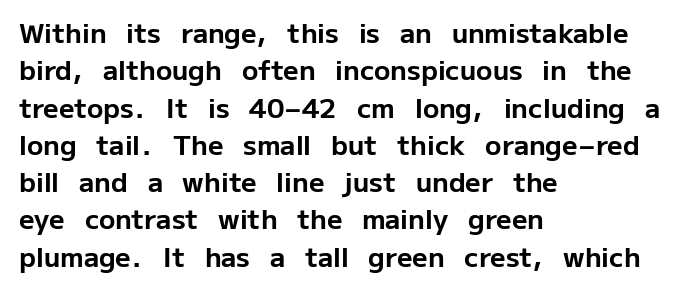
It's the straight-up-and-down kind of type. The lines are quadded left. Letter spacing: default. Rule under the text: the space is simply empty. The space between consecutive lines is moderate. Notice how thick the strokes are: this is what a full bold looks like.
